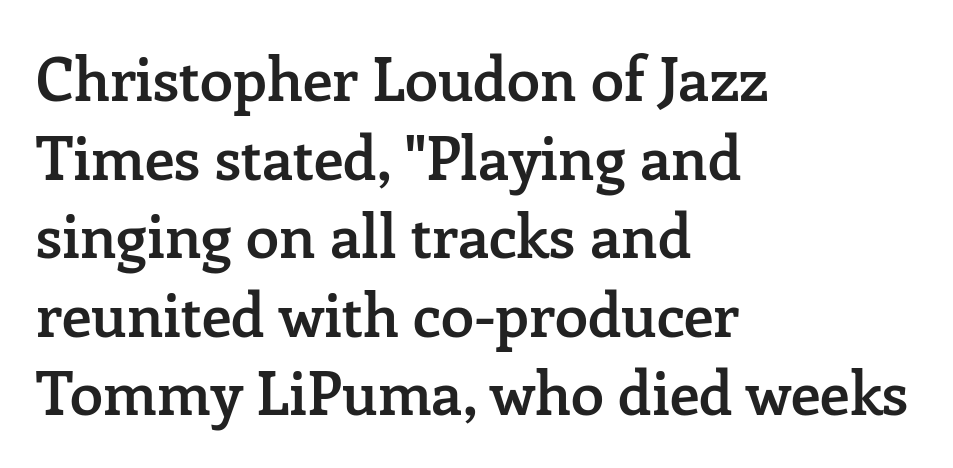
Which margin do the lines hug? The left one — the right edge is uneven. Bare-footed words on every line. The text was rendered using a seriffed face with decorative stroke endings. Vertical spacing — default. A typesetter would call this zero additional tracking.
